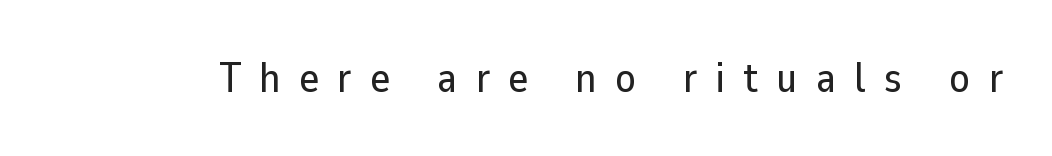
{"serif": "no", "italic": "no", "width": "normal", "stroke_contrast": "low", "x_height": "medium", "monospaced": "no", "underline": "no", "letter_spacing": "wide", "letter_spacing_em": 0.44, "glyph_px": 42}
